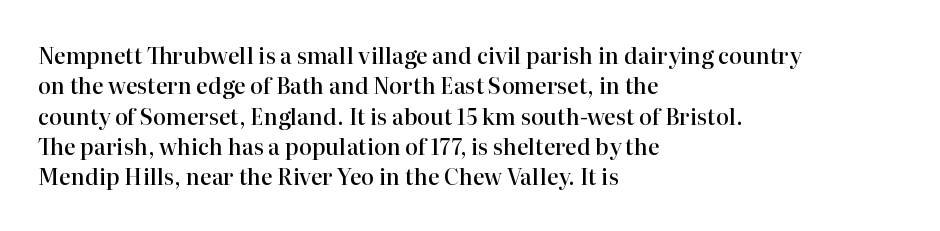
Q: Is the text bold? A: Semi-bold.
Q: Is the text italic (slanted)? A: No, it is upright.
Q: Is the text underlined? A: No.
Q: How is the paragraph aligned? A: Left-aligned.
Q: Is the spacing between letters normal or unusually wide? A: Normal.
Q: Is the spacing between lines tight, normal or loose? A: Normal.
